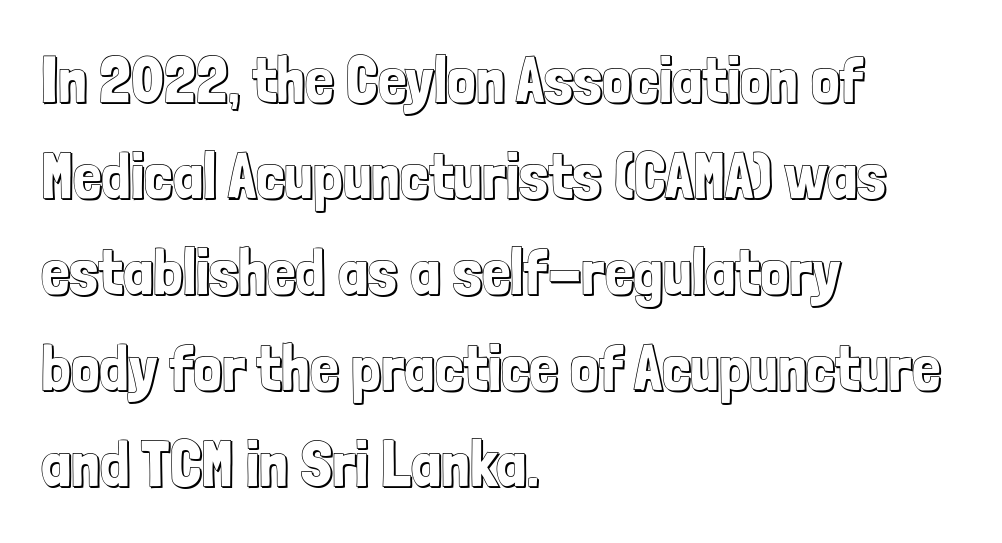
Q: Is the text italic (slanted)? A: No, it is upright.
Q: Is the text underlined? A: No.
Q: How is the paragraph aligned? A: Left-aligned.
Q: Is the spacing between letters normal or unusually wide? A: Normal.
Q: Is the spacing between lines tight, normal or loose? A: Normal.
Q: Width (condensed, normal, or wide)? A: Condensed.
Q: x-height? A: Medium.
Q: Monospaced? A: No.
